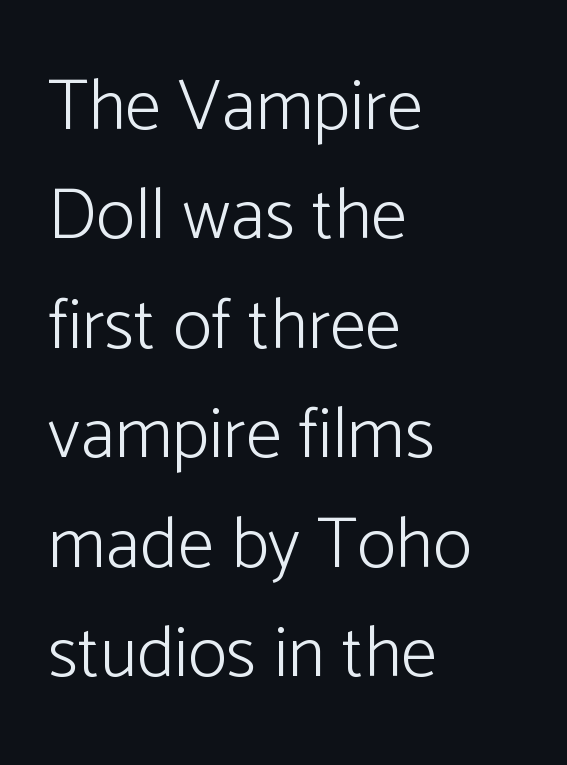
{"serif": "no", "italic": "no", "bold": "no", "weight": "light", "width": "normal", "stroke_contrast": "low", "x_height": "medium", "monospaced": "no", "underline": "no", "align": "left", "line_spacing": "normal", "line_spacing_ratio": 1.5, "letter_spacing": "normal", "letter_spacing_em": 0.0, "glyph_px": 73}
